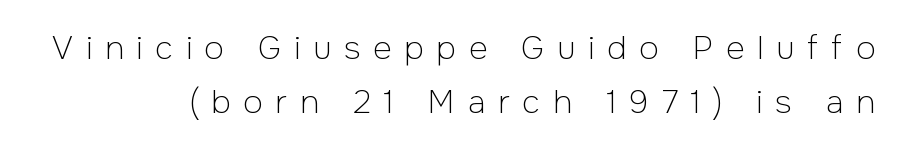
Q: Is the text bold? A: No.
Q: Is the text italic (slanted)? A: No, it is upright.
Q: Is the typeface a serif or a sans-serif typeface? A: Sans-serif.
Q: Is the text underlined? A: No.
Q: How is the paragraph aligned? A: Right-aligned.
Q: Is the spacing between letters normal or unusually wide? A: Unusually wide.
Q: Is the spacing between lines tight, normal or loose? A: Normal.
Q: Width (condensed, normal, or wide)? A: Normal.
Q: Stroke contrast? A: Low.
Q: x-height? A: Medium.
Q: Monospaced? A: No.
